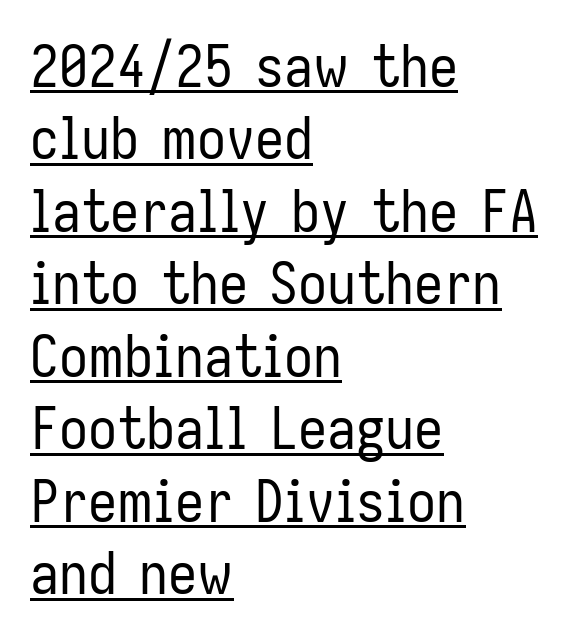
Alignment: flush left. A quiet, ordinary-to-light weight characterises the typeface. Inter-character spacing is left at the font's built-in metrics. Students, observe the line beneath the letters — that is underlining.
